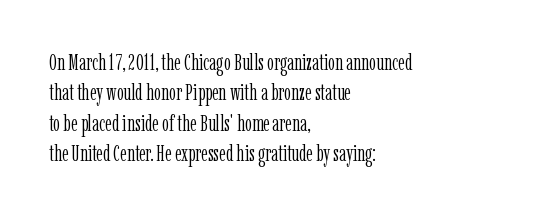
The image shows 22 px text type, upright; set left-aligned, normal line spacing (1.38x), normal letter spacing, not underlined.
